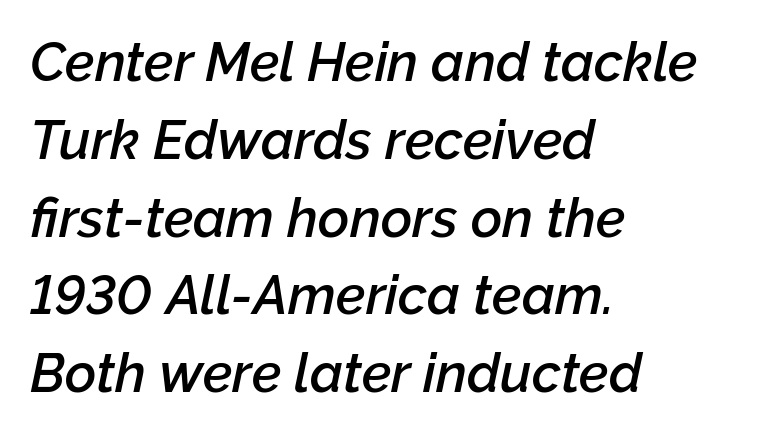
Vertical spacing — default. The passage is arranged the way most books set body copy — flush left. A typesetter would call this zero additional tracking. The whole block is typeset with a tilt. The gap between lines stays unmarked. Proportional: the letters do not fall into vertical columns.
